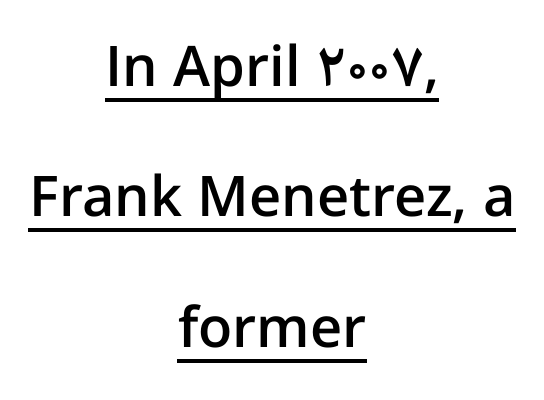
{"serif": "no", "italic": "no", "bold": "semi", "weight": "semibold", "width": "normal", "stroke_contrast": "low", "x_height": "medium", "monospaced": "no", "underline": "yes", "align": "center", "line_spacing": "loose", "line_spacing_ratio": 2.33, "letter_spacing": "normal", "letter_spacing_em": 0.0, "glyph_px": 56}
